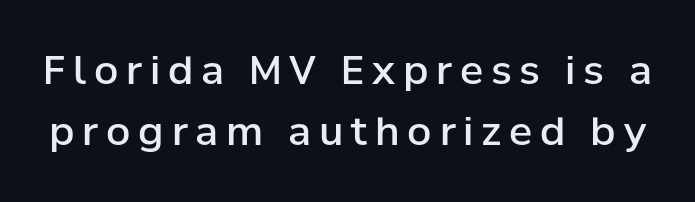
The image shows 39 px semibold sans-serif type, upright; set normal line spacing (1.57x), unusually wide letter spacing (+0.2 em), not underlined; low stroke contrast and a medium x-height.
